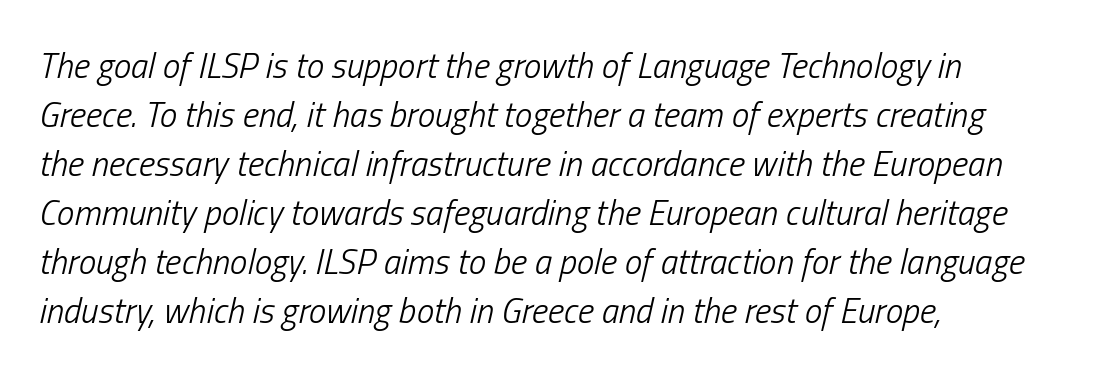
The image shows 35 px light, condensed type, italic (leaning right); set left-aligned, normal line spacing (1.4x), normal letter spacing, not underlined; low stroke contrast and a medium x-height.
